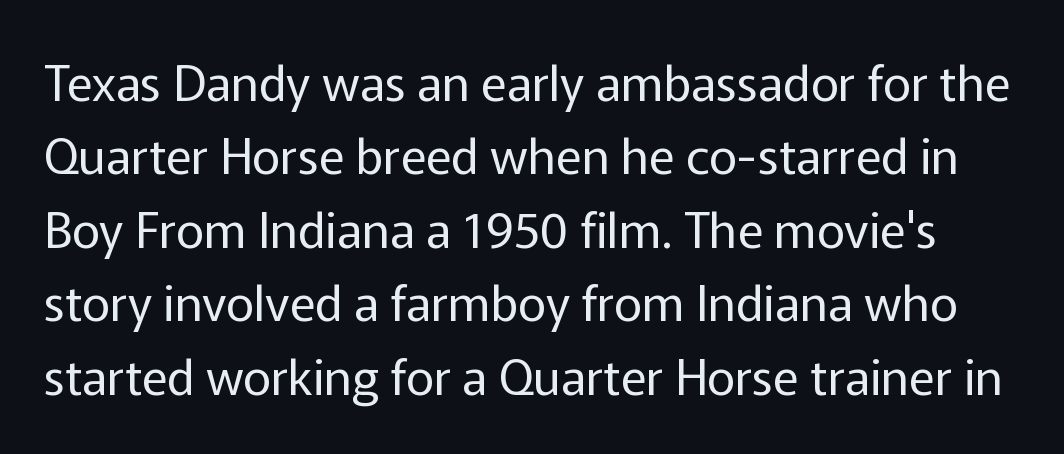
The image shows 49 px regular-weight sans-serif type, upright; set normal line spacing (1.5x), normal letter spacing, not underlined; low stroke contrast and a medium x-height.
